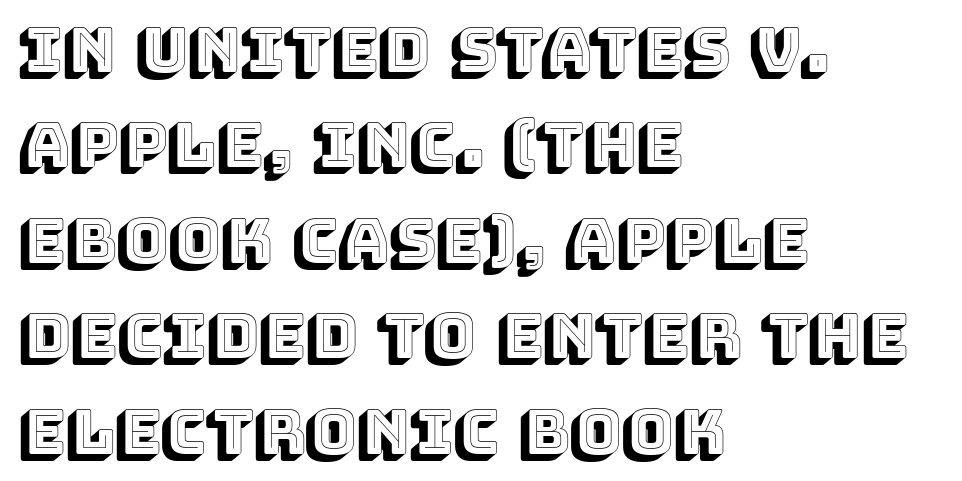
The image shows 62 px text type, upright; set left-aligned, normal line spacing (1.54x), normal letter spacing, not underlined; a large x-height.
